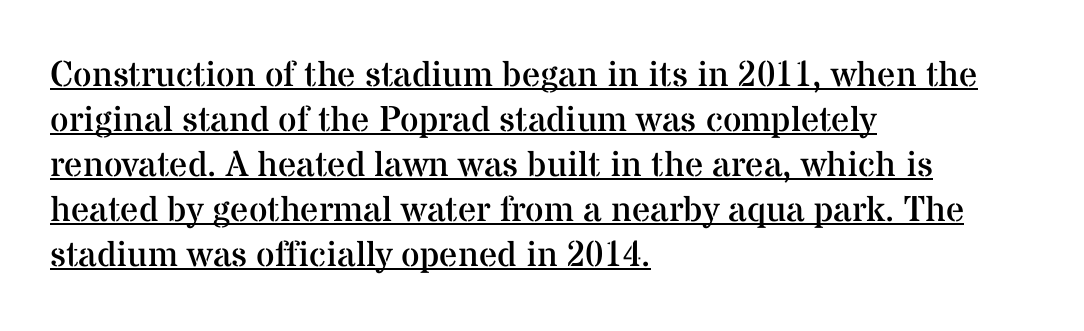
{"serif": "yes", "italic": "no", "bold": "no", "weight": "regular", "width": "normal", "stroke_contrast": "medium", "x_height": "medium", "monospaced": "no", "underline": "yes", "align": "left", "line_spacing": "normal", "line_spacing_ratio": 1.25, "letter_spacing": "normal", "letter_spacing_em": 0.0, "glyph_px": 36}
